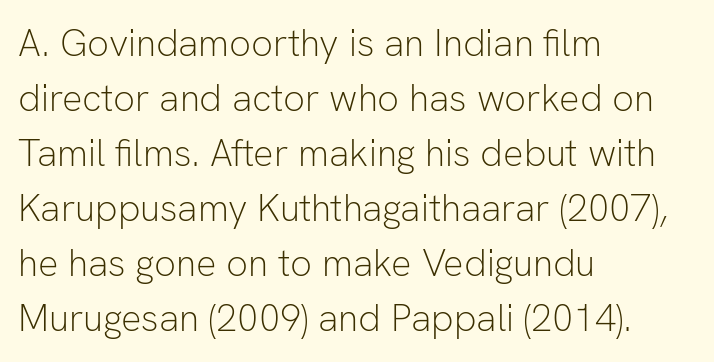
Q: Is the text bold? A: No.
Q: Is the text italic (slanted)? A: No, it is upright.
Q: Is the typeface a serif or a sans-serif typeface? A: Sans-serif.
Q: Is the text underlined? A: No.
Q: How is the paragraph aligned? A: Left-aligned.
Q: Is the spacing between letters normal or unusually wide? A: Normal.
Q: Is the spacing between lines tight, normal or loose? A: Normal.
Q: Width (condensed, normal, or wide)? A: Normal.
Q: Stroke contrast? A: Low.
Q: x-height? A: Medium.
Q: Monospaced? A: No.
